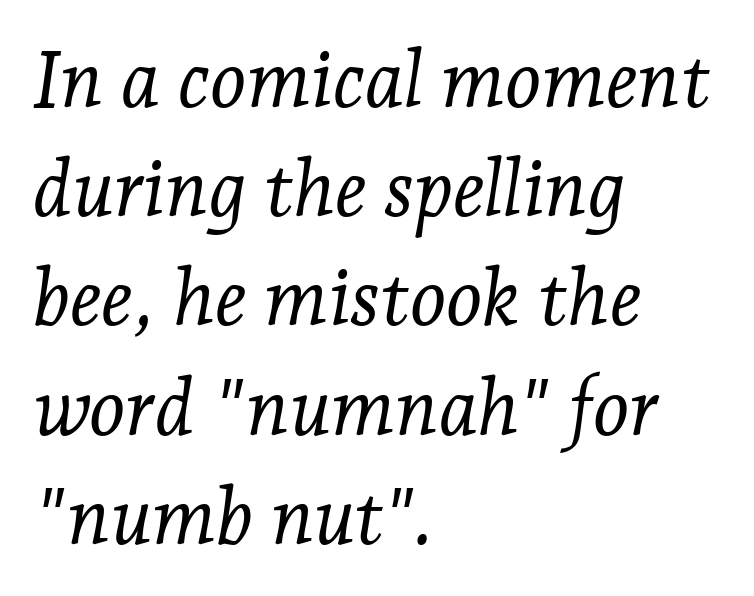
Q: Is the text bold? A: No.
Q: Is the text italic (slanted)? A: Yes, it leans right by about 7 degrees.
Q: Is the typeface a serif or a sans-serif typeface? A: Serif.
Q: Is the text underlined? A: No.
Q: How is the paragraph aligned? A: Left-aligned.
Q: Is the spacing between letters normal or unusually wide? A: Normal.
Q: Is the spacing between lines tight, normal or loose? A: Normal.
Q: Width (condensed, normal, or wide)? A: Normal.
Q: Stroke contrast? A: Low.
Q: x-height? A: Medium.
Q: Monospaced? A: No.
